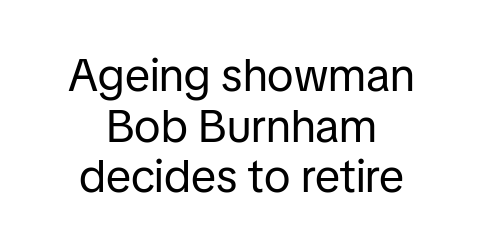
The image shows 46 px regular-weight sans-serif type, upright; set centered, tight line spacing (1.1x), normal letter spacing, not underlined; low stroke contrast and a medium x-height.
